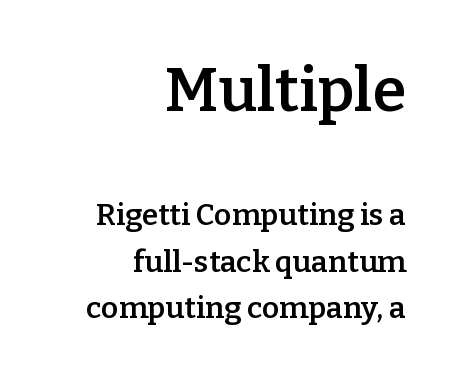
{"serif": "yes", "italic": "no", "bold": "semi", "weight": "semibold", "width": "normal", "stroke_contrast": "low", "x_height": "medium", "monospaced": "no", "underline": "no", "align": "right", "line_spacing": "normal", "line_spacing_ratio": 1.55, "letter_spacing": "normal", "letter_spacing_em": 0.0, "larger_block": "first", "size_ratio": 2.03, "glyph_px": 61}
